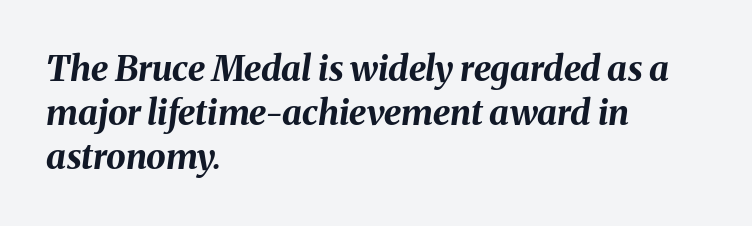
The image shows 35 px bold type, italic (leaning right); set left-aligned, normal line spacing (1.26x), normal letter spacing, not underlined; medium stroke contrast and a medium x-height.
